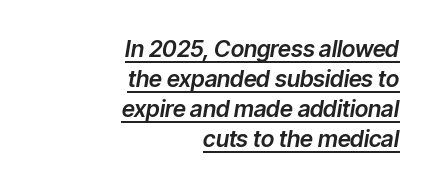
These lines were composed using italics. A normal amount of white space separates one row of letters from the next. Is there an underline? Yes — a line sits under the letters. You could call the tracking neutral — neither tight nor loose. Notice how the passage keeps a crisp vertical edge on the right only.
